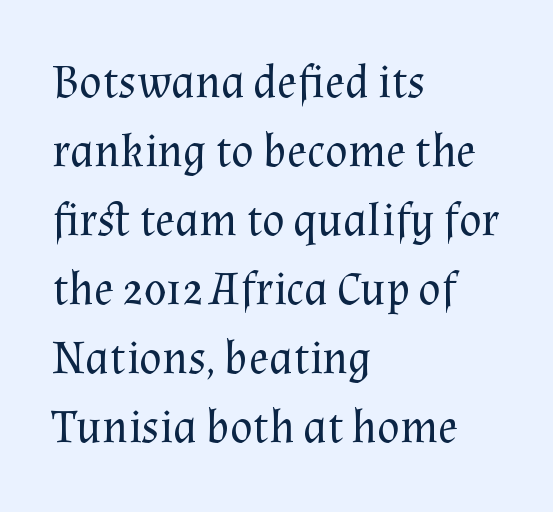
Typeset ragged right — the left edge is the straight one. A light-to-regular cut is what we see here. Look at the tracking — it's just the regular setting, nothing added. Posture: vertical. Only glyphs here, with clear space below each row.
